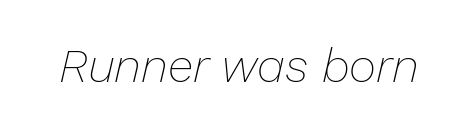
Q: Is the text bold? A: No.
Q: Is the text italic (slanted)? A: Yes, it leans right by about 13 degrees.
Q: Is the text underlined? A: No.
Q: Is the spacing between letters normal or unusually wide? A: Normal.
Q: Width (condensed, normal, or wide)? A: Normal.
Q: Stroke contrast? A: Low.
Q: x-height? A: Medium.
Q: Monospaced? A: No.
